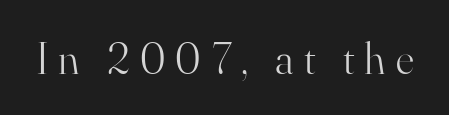
{"serif": "yes", "italic": "no", "bold": "no", "weight": "light", "width": "normal", "stroke_contrast": "high", "x_height": "small", "monospaced": "no", "underline": "no", "letter_spacing": "wide", "letter_spacing_em": 0.22, "glyph_px": 45}
